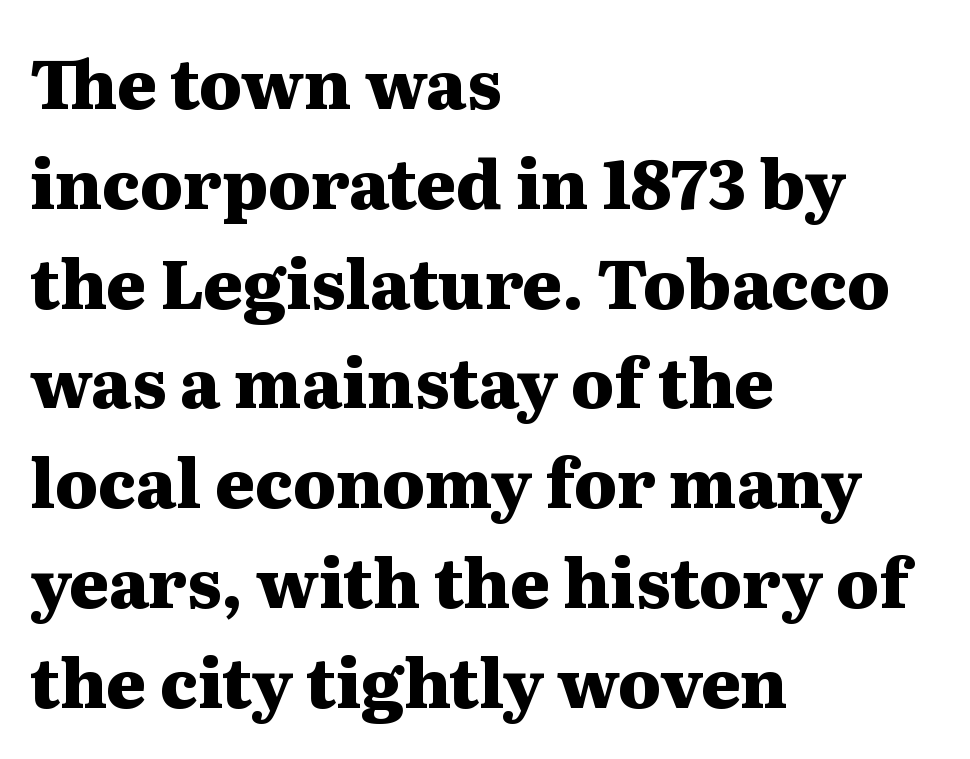
Stroke terminals: seriffed. Anything drawn beneath the words? Only blank space. The passage is arranged the way most books set body copy — flush left. The face used here is rendered with its standard letterfit.
